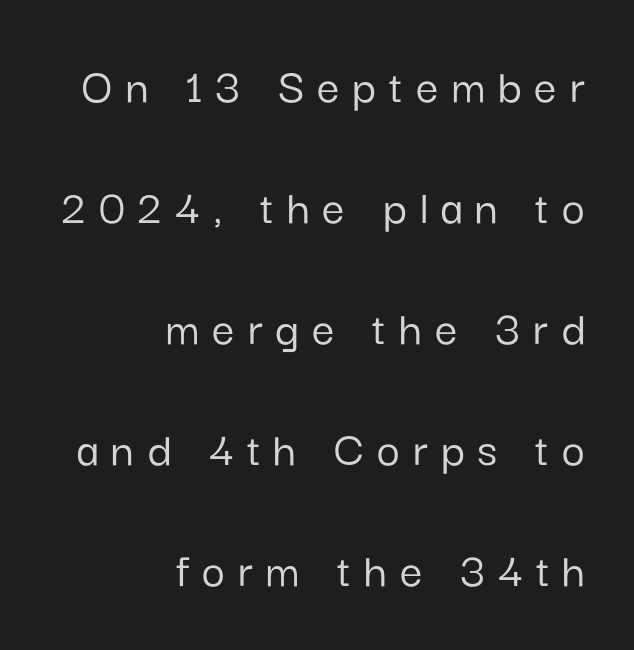
{"serif": "no", "italic": "no", "width": "normal", "stroke_contrast": "low", "x_height": "medium", "monospaced": "no", "underline": "no", "align": "right", "line_spacing": "loose", "line_spacing_ratio": 2.42, "letter_spacing": "wide", "letter_spacing_em": 0.26, "glyph_px": 50}
